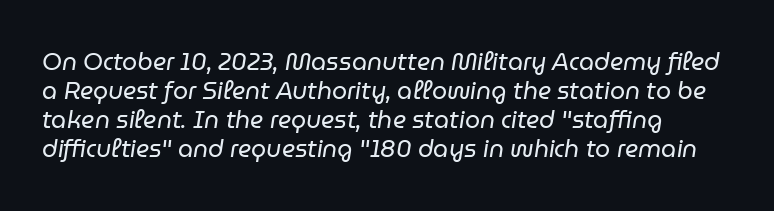
The image shows 24 px text type, italic (leaning right); set left-aligned, line spacing 1.21x, normal letter spacing, not underlined.
